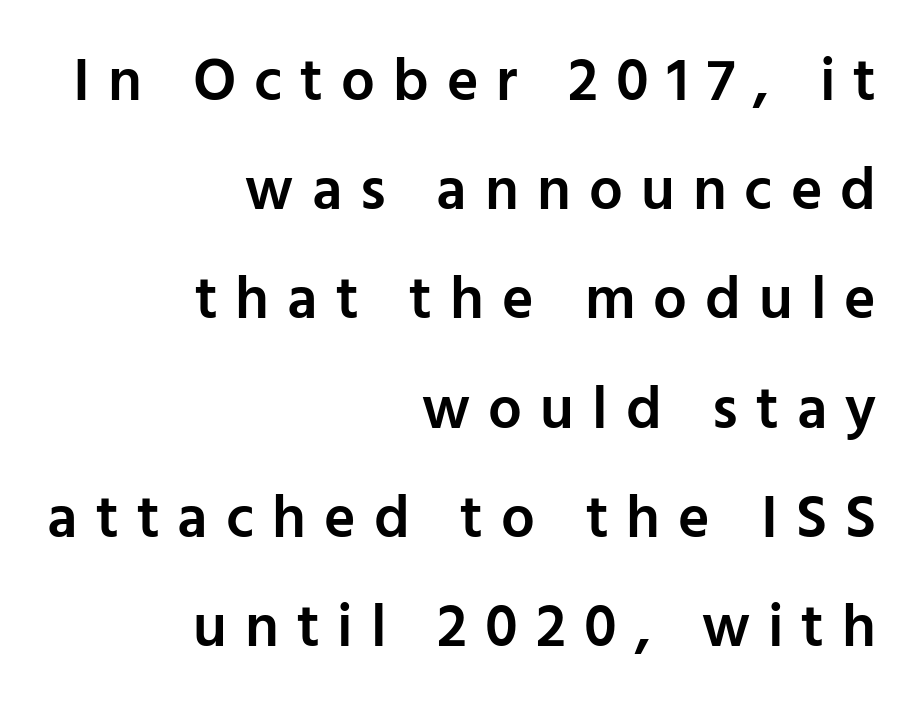
The sample has been set in demibold, a notch under bold. The tracking jumps out immediately: characters are airy and widely separated. This is roman type, the default non-slanted kind. Spacing verdict: proportional, widths tailored to each character.
